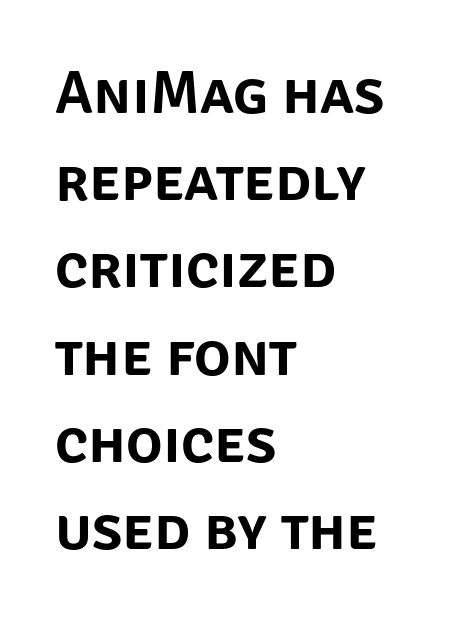
{"serif": "no", "italic": "no", "width": "normal", "stroke_contrast": "low", "x_height": "large", "monospaced": "no", "underline": "no", "align": "left", "line_spacing": "normal", "line_spacing_ratio": 1.43, "letter_spacing": "normal", "letter_spacing_em": 0.0, "glyph_px": 61}
